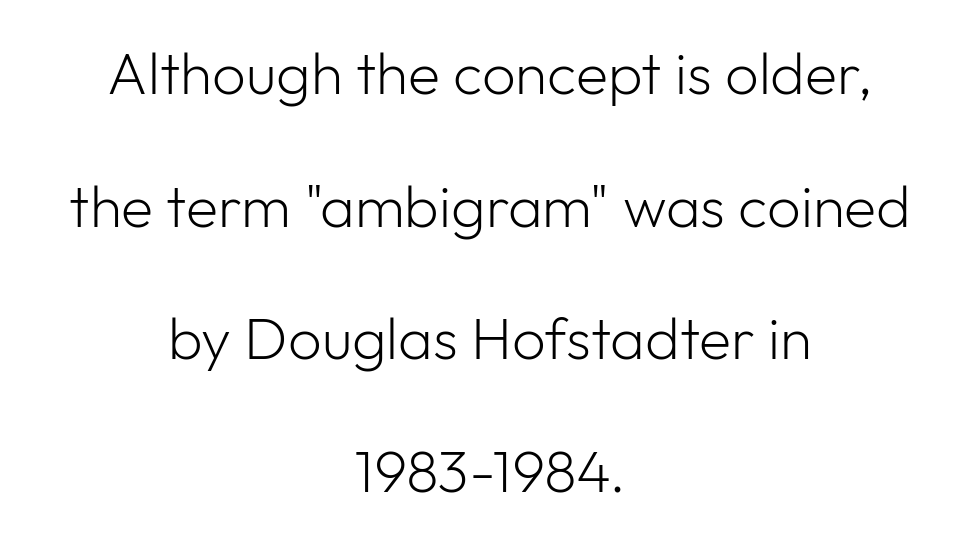
Q: Is the text bold? A: No.
Q: Is the text italic (slanted)? A: No, it is upright.
Q: Is the typeface a serif or a sans-serif typeface? A: Sans-serif.
Q: Is the text underlined? A: No.
Q: How is the paragraph aligned? A: Centered.
Q: Is the spacing between letters normal or unusually wide? A: Normal.
Q: Is the spacing between lines tight, normal or loose? A: Loose.
Q: Width (condensed, normal, or wide)? A: Normal.
Q: Stroke contrast? A: Low.
Q: x-height? A: Medium.
Q: Monospaced? A: No.
